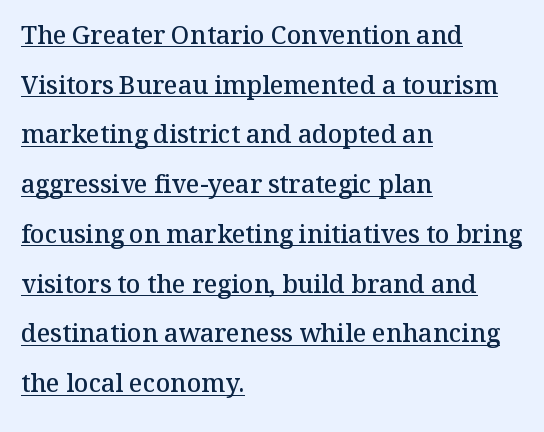
{"italic": "no", "bold": "semi", "underline": "yes", "align": "left", "line_spacing": "loose", "line_spacing_ratio": 1.99, "letter_spacing": "normal", "letter_spacing_em": 0.0, "glyph_px": 25}
